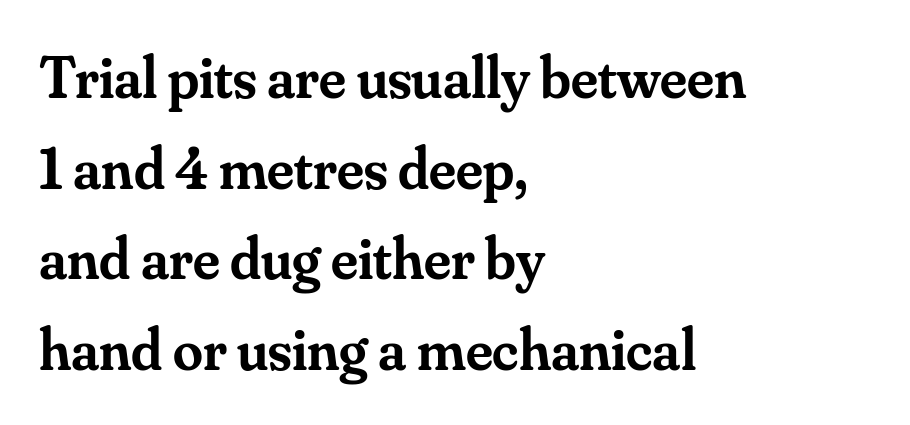
Vertical spacing — default. The face used here is seriffed, in the tradition of book romans. This is roman type, the default non-slanted kind. This sample has the flowing, uneven cadence of proportional lettering. There is no visible air inserted between adjacent glyphs. Descenders hang freely into open space.
